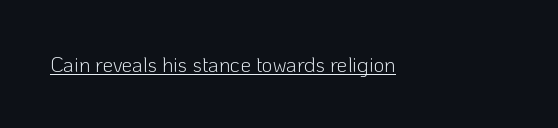
The image shows 21 px text type, upright; set normal letter spacing, underlined.
